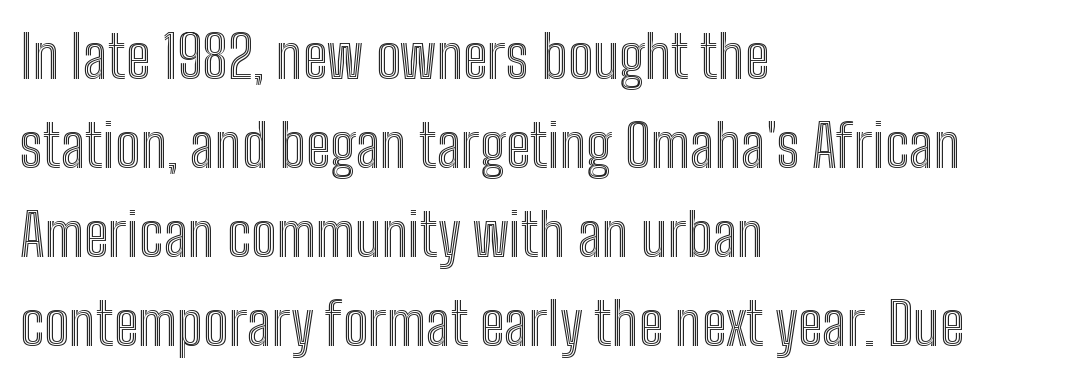
Every row of glyphs begins at an identical x-position on the left. Character widths vary here, with narrow letters taking less room than wide ones. Posture: upright roman. The zone under the glyphs is completely vacant.
